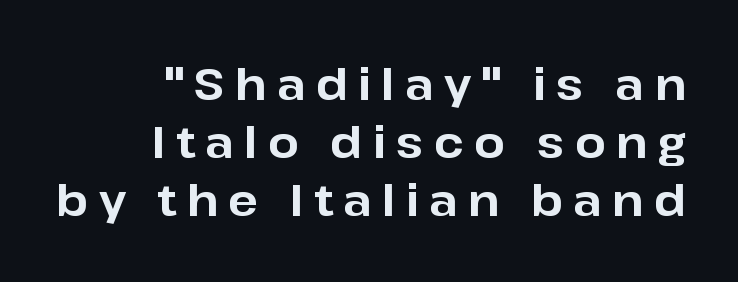
{"serif": "no", "italic": "no", "bold": "yes", "weight": "bold", "width": "normal", "stroke_contrast": "low", "x_height": "medium", "monospaced": "no", "underline": "no", "align": "right", "line_spacing": "normal", "line_spacing_ratio": 1.32, "letter_spacing": "wide", "letter_spacing_em": 0.23, "glyph_px": 44}
